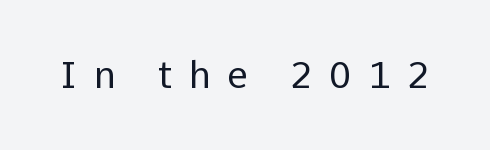
The image shows 37 px regular-weight sans-serif type, upright; set unusually wide letter spacing (+0.44 em), not underlined; low stroke contrast and a medium x-height.
